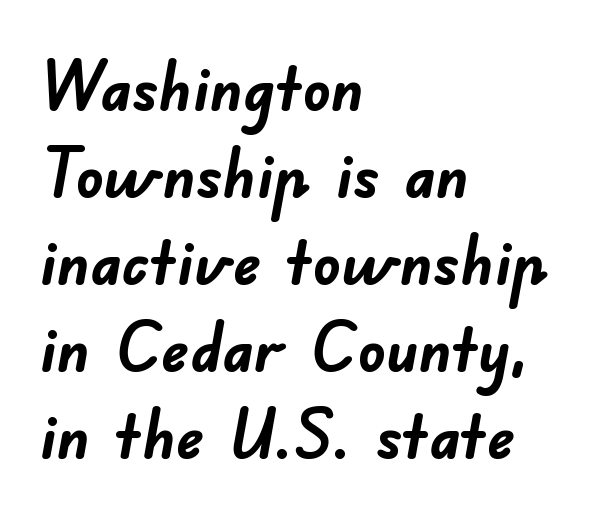
{"serif": "no", "bold": "yes", "weight": "semibold", "width": "normal", "stroke_contrast": "low", "x_height": "small", "monospaced": "no", "underline": "no", "align": "left", "line_spacing": "normal", "line_spacing_ratio": 1.26, "letter_spacing": "normal", "letter_spacing_em": 0.0, "glyph_px": 69}
